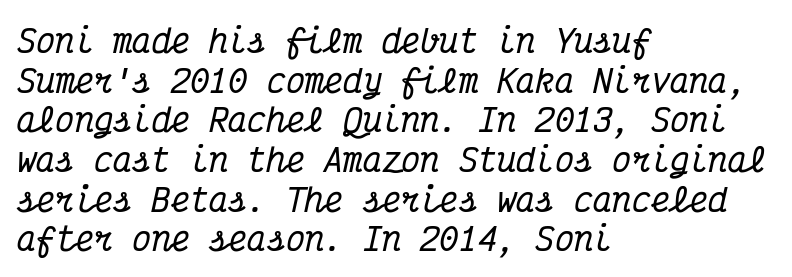
{"serif": "yes", "italic": "yes", "lean": "right", "slant_degrees": 12, "width": "condensed", "stroke_contrast": "medium", "x_height": "medium", "monospaced": "yes", "underline": "no", "align": "left", "line_spacing_ratio": 1.24, "letter_spacing": "normal", "letter_spacing_em": 0.0, "glyph_px": 32}
